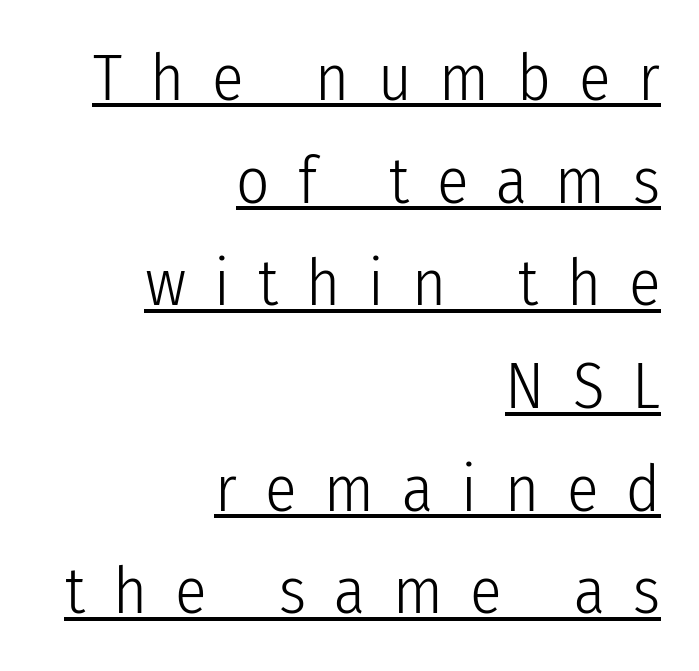
The image shows 65 px light, condensed sans-serif type, upright; set right-aligned, normal line spacing (1.58x), unusually wide letter spacing (+0.43 em), underlined; low stroke contrast and a medium x-height.
